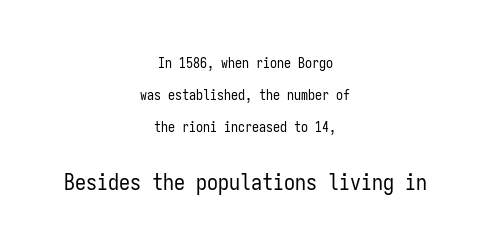
Underline: absent. The designer gave the closing block more size than the opening block. Each stroke keeps to a modest, everyday thickness or less. Is there any slant? The stems are plumb. The leading is generous, giving the passage an open texture. Caption: standard tracking, unaltered.
